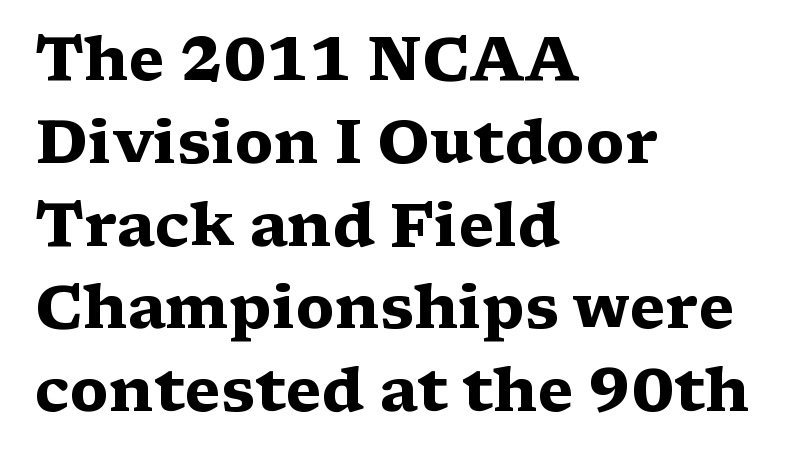
The image shows 60 px heavy, wide serif type, upright; set left-aligned, normal line spacing (1.38x), normal letter spacing, not underlined; medium stroke contrast and a medium x-height.
